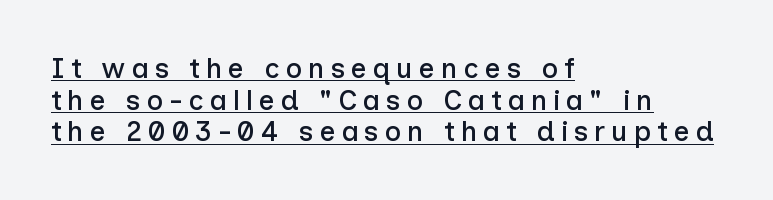
Q: Is the text italic (slanted)? A: No, it is upright.
Q: Is the typeface a serif or a sans-serif typeface? A: Sans-serif.
Q: Is the text underlined? A: Yes.
Q: How is the paragraph aligned? A: Left-aligned.
Q: Is the spacing between letters normal or unusually wide? A: Unusually wide.
Q: Is the spacing between lines tight, normal or loose? A: Tight.
Q: Width (condensed, normal, or wide)? A: Normal.
Q: Stroke contrast? A: Low.
Q: x-height? A: Medium.
Q: Monospaced? A: No.
